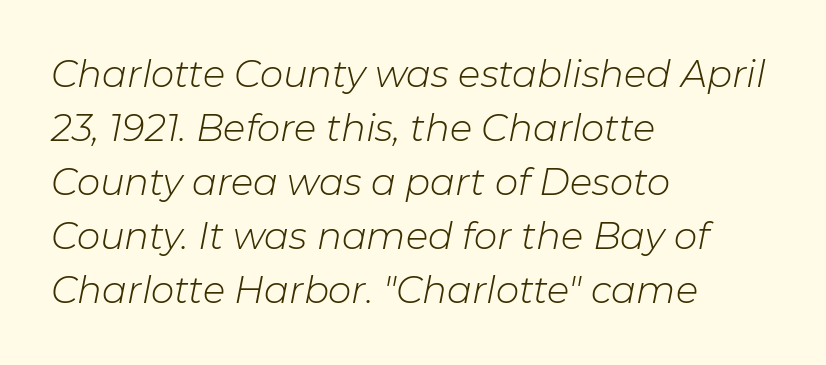
Q: Is the text bold? A: No.
Q: Is the text italic (slanted)? A: Yes, it leans right by about 11 degrees.
Q: Is the text underlined? A: No.
Q: How is the paragraph aligned? A: Left-aligned.
Q: Is the spacing between letters normal or unusually wide? A: Normal.
Q: Is the spacing between lines tight, normal or loose? A: Normal.
Q: Width (condensed, normal, or wide)? A: Normal.
Q: Stroke contrast? A: Low.
Q: x-height? A: Medium.
Q: Monospaced? A: No.
